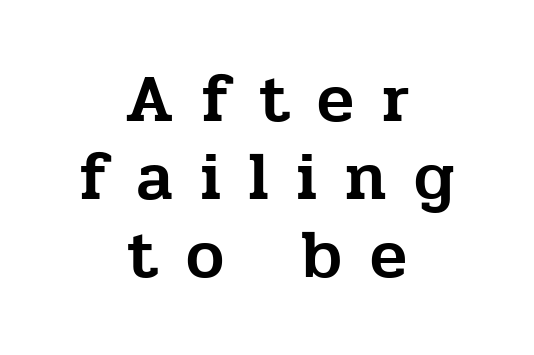
Q: Is the text italic (slanted)? A: No, it is upright.
Q: Is the typeface a serif or a sans-serif typeface? A: Serif.
Q: Is the text underlined? A: No.
Q: How is the paragraph aligned? A: Centered.
Q: Is the spacing between letters normal or unusually wide? A: Unusually wide.
Q: Is the spacing between lines tight, normal or loose? A: Tight.
Q: Width (condensed, normal, or wide)? A: Normal.
Q: Stroke contrast? A: Low.
Q: x-height? A: Medium.
Q: Monospaced? A: No.
